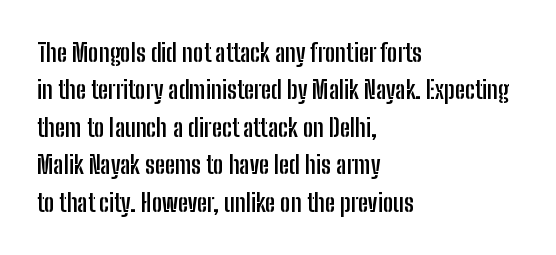
{"italic": "no", "bold": "yes", "underline": "no", "align": "left", "line_spacing": "normal", "line_spacing_ratio": 1.5, "letter_spacing": "normal", "letter_spacing_em": 0.0, "glyph_px": 25}
